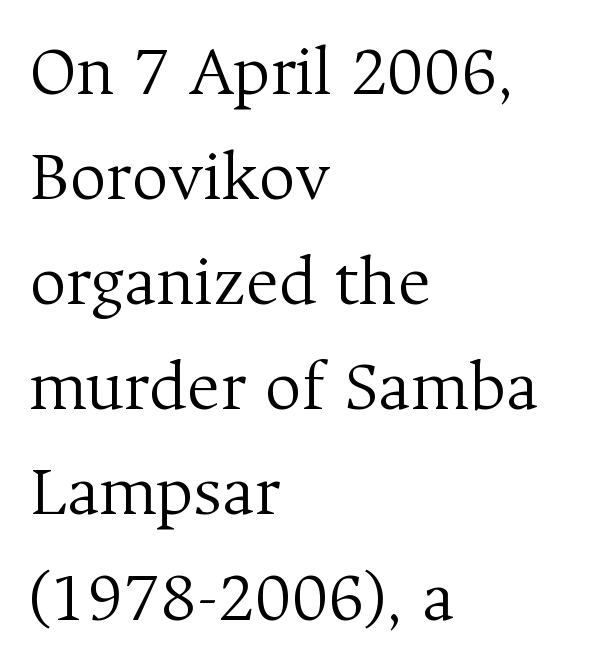
{"serif": "yes", "italic": "no", "bold": "no", "weight": "light", "width": "normal", "stroke_contrast": "medium", "x_height": "medium", "monospaced": "no", "underline": "no", "align": "left", "line_spacing": "normal", "line_spacing_ratio": 1.46, "letter_spacing": "normal", "letter_spacing_em": 0.0, "glyph_px": 72}
